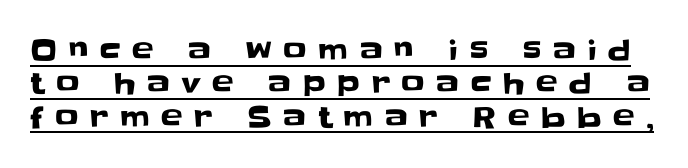
Substantial extra tracking has been applied to these lines. Honestly, the underline is the first thing you notice here. Baseline-to-baseline distance is barely more than the letter height. The type family on display is of the sans-serif kind. This sample has the flowing, uneven cadence of proportional lettering.
